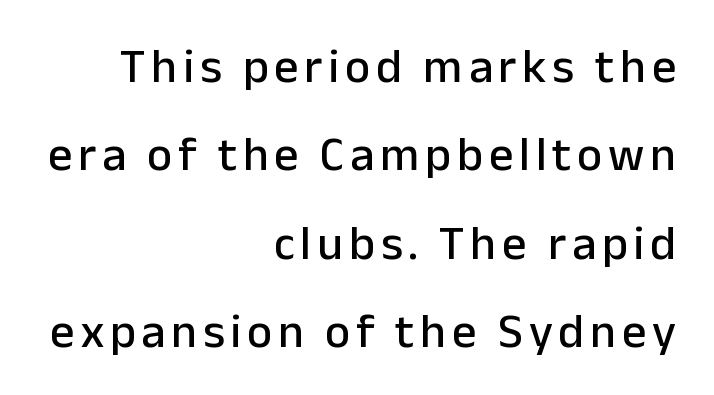
The rendering uses natural spacing where letterforms have individual widths. Serif or sans? Sans — the stroke terminals are bare. Where is the straight margin? On the right. The foot of each line stays bare and open. When letters stand straight like this, we call the style roman or upright.
